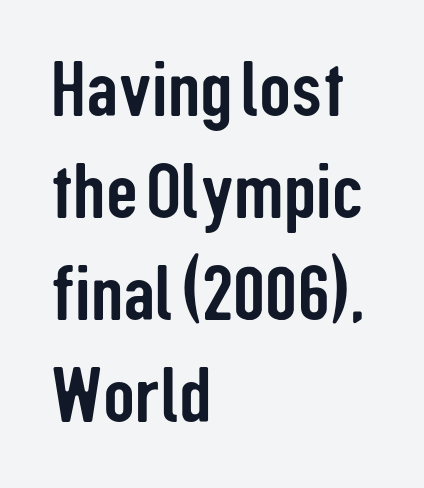
{"serif": "no", "italic": "no", "width": "condensed", "stroke_contrast": "low", "x_height": "medium", "monospaced": "no", "underline": "no", "align": "left", "line_spacing": "normal", "line_spacing_ratio": 1.29, "letter_spacing": "normal", "letter_spacing_em": 0.0, "glyph_px": 79}
